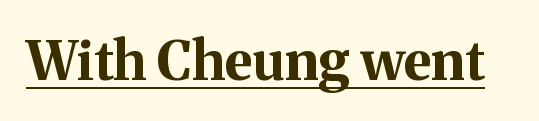
This is underlined copy, the kind a proofreader might mark for attention. Nothing unusual about the tracking: characters are spaced as the font intends. This is roman type, the default non-slanted kind. Are there feet on the stems? There are — it's a serif. Each letter keeps its own natural width here, so spacing adapts to shape.
